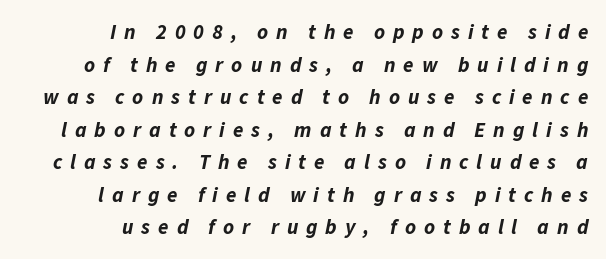
{"italic": "yes", "lean": "right", "slant_degrees": 11, "bold": "yes", "underline": "no", "align": "right", "line_spacing": "normal", "line_spacing_ratio": 1.55, "letter_spacing": "wide", "letter_spacing_em": 0.38, "glyph_px": 21}
